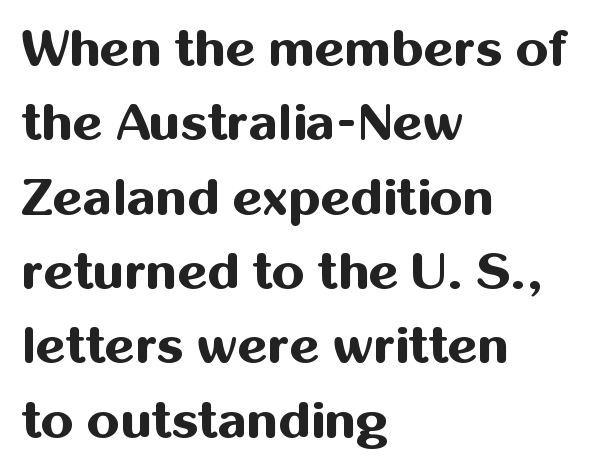
{"serif": "no", "italic": "no", "bold": "yes", "weight": "bold", "width": "normal", "stroke_contrast": "medium", "x_height": "medium", "monospaced": "no", "underline": "no", "align": "left", "line_spacing": "normal", "line_spacing_ratio": 1.43, "letter_spacing": "normal", "letter_spacing_em": 0.0, "glyph_px": 52}
